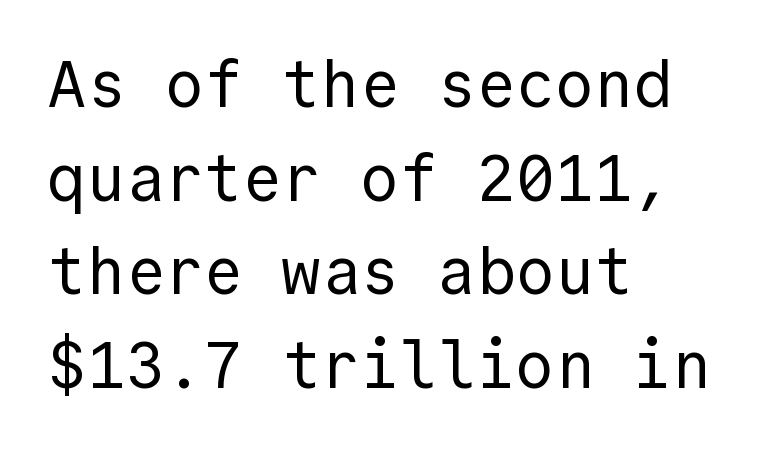
Q: Is the text bold? A: No.
Q: Is the text italic (slanted)? A: No, it is upright.
Q: Is the typeface a serif or a sans-serif typeface? A: Sans-serif.
Q: Is the text underlined? A: No.
Q: How is the paragraph aligned? A: Left-aligned.
Q: Is the spacing between letters normal or unusually wide? A: Normal.
Q: Is the spacing between lines tight, normal or loose? A: Normal.
Q: Width (condensed, normal, or wide)? A: Normal.
Q: x-height? A: Medium.
Q: Monospaced? A: Yes.
